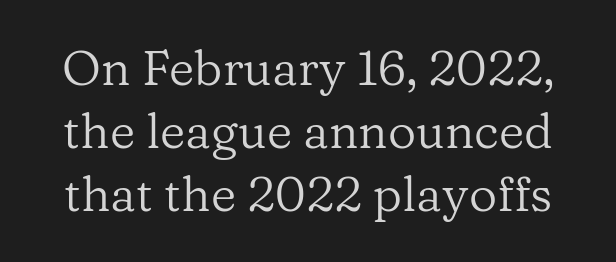
The image shows 49 px regular-weight serif type, upright; set normal line spacing (1.29x), normal letter spacing, not underlined; low stroke contrast and a medium x-height.
